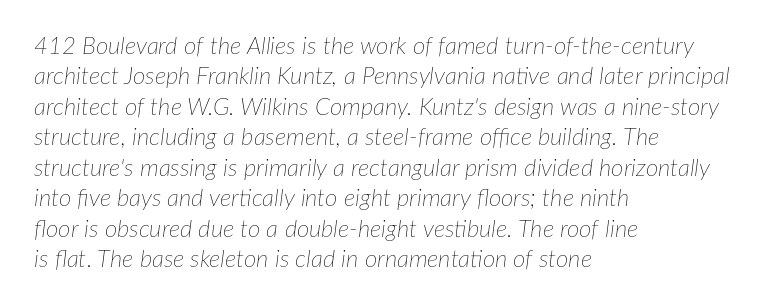
The image shows 24 px text type, italic (leaning right); set left-aligned, normal line spacing (1.27x), normal letter spacing, not underlined.
